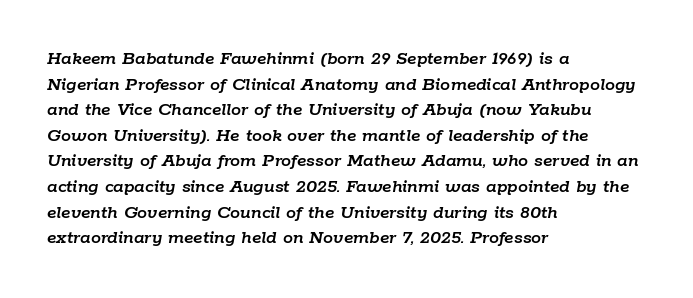
Underlining? Definitely not there. The lines in this sample share a left origin and differ only in where they stop. Vertically, the passage feels balanced, rows spaced as you'd expect. Designer's note — italics engaged. What stands out about the letter spacing? Nothing — it is the standard amount.
